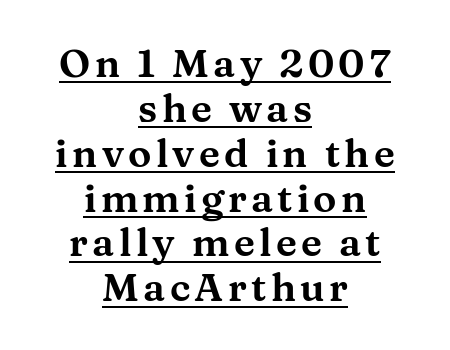
{"serif": "yes", "italic": "no", "width": "wide", "stroke_contrast": "medium", "x_height": "medium", "monospaced": "no", "underline": "yes", "align": "center", "line_spacing": "tight", "line_spacing_ratio": 1.15, "glyph_px": 39}
